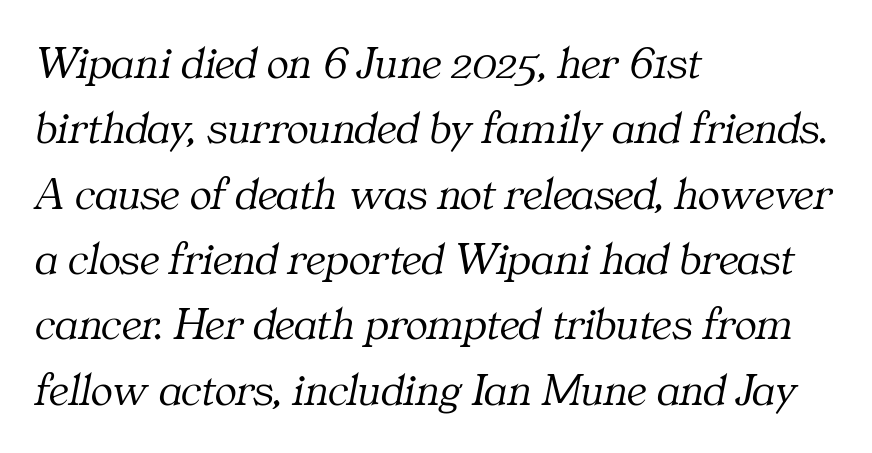
The image shows 46 px light serif type, italic (leaning right); set left-aligned, normal line spacing (1.42x), normal letter spacing, not underlined; medium stroke contrast and a medium x-height.
